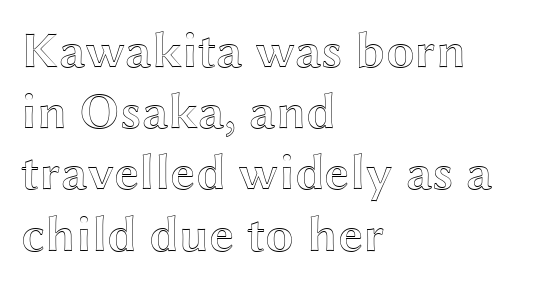
These lines are rendered in a variable-pitch font. Is the letter spacing exaggerated? No — it looks like the ordinary default. The foot of each line stays bare and open. The letters stand straight up with perfectly vertical stems.
